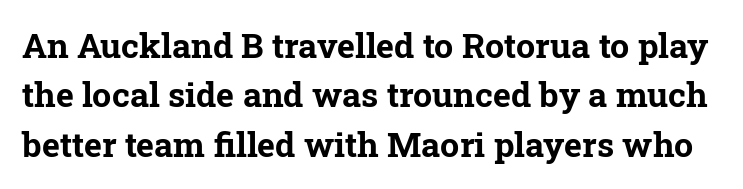
{"serif": "yes", "italic": "no", "bold": "yes", "weight": "bold", "width": "normal", "stroke_contrast": "low", "x_height": "medium", "monospaced": "no", "underline": "no", "line_spacing": "normal", "line_spacing_ratio": 1.45, "letter_spacing": "normal", "letter_spacing_em": 0.0, "glyph_px": 34}
